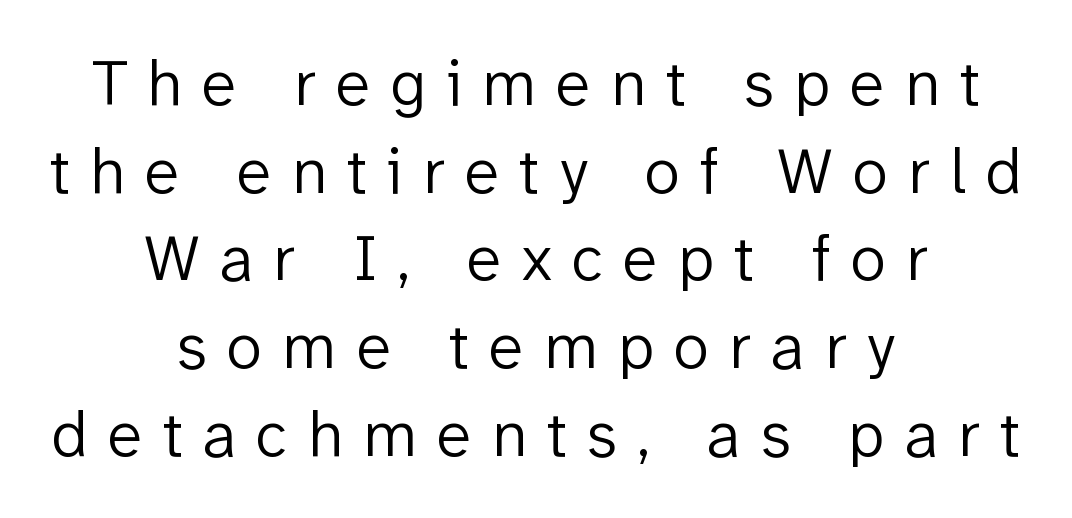
Unmarked baselines from the first word to the last. Letters have the restrained weight of plain body copy at most. Unlike italic type, these characters show no tilt at all. The line texture is sparse and dotted thanks to wide tracking. Typographically, this falls in the sans-serif category.
